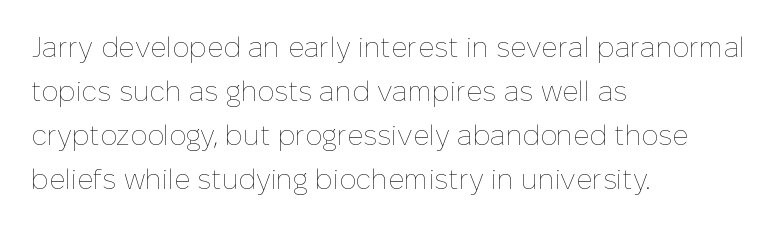
The font sits on the lighter half of the weight spectrum, regular included. Italic: no, the glyphs are upright roman. Caption: multi-line text, flush left, ragged right. Just letters on the line, the space beneath them empty. Proportional: the letters do not fall into vertical columns.
